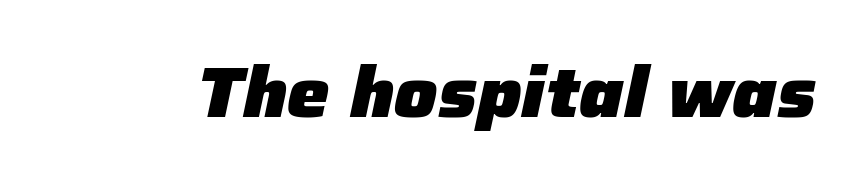
{"italic": "yes", "lean": "right", "slant_degrees": 12, "bold": "yes", "weight": "heavy", "width": "normal", "stroke_contrast": "low", "x_height": "medium", "monospaced": "no", "underline": "no", "letter_spacing": "normal", "letter_spacing_em": 0.0, "glyph_px": 71}
